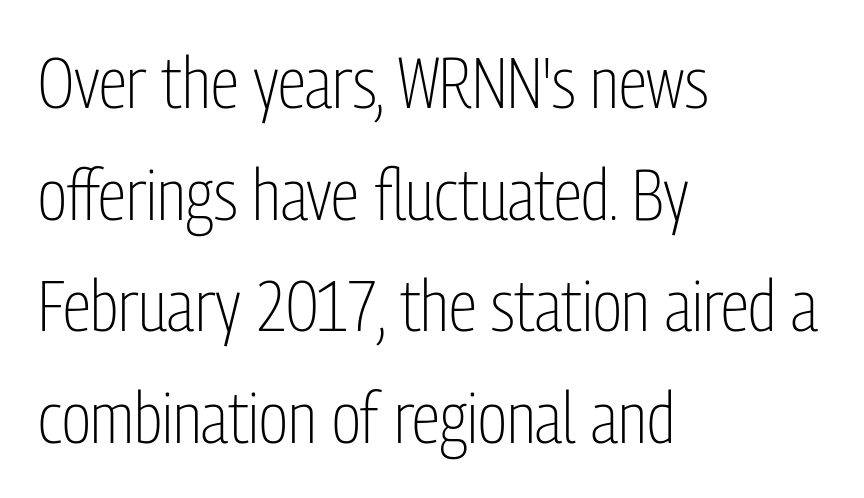
Q: Is the text bold? A: No.
Q: Is the text italic (slanted)? A: No, it is upright.
Q: Is the typeface a serif or a sans-serif typeface? A: Sans-serif.
Q: Is the text underlined? A: No.
Q: How is the paragraph aligned? A: Left-aligned.
Q: Is the spacing between letters normal or unusually wide? A: Normal.
Q: Is the spacing between lines tight, normal or loose? A: Normal.
Q: Width (condensed, normal, or wide)? A: Condensed.
Q: Stroke contrast? A: Low.
Q: x-height? A: Medium.
Q: Monospaced? A: No.
